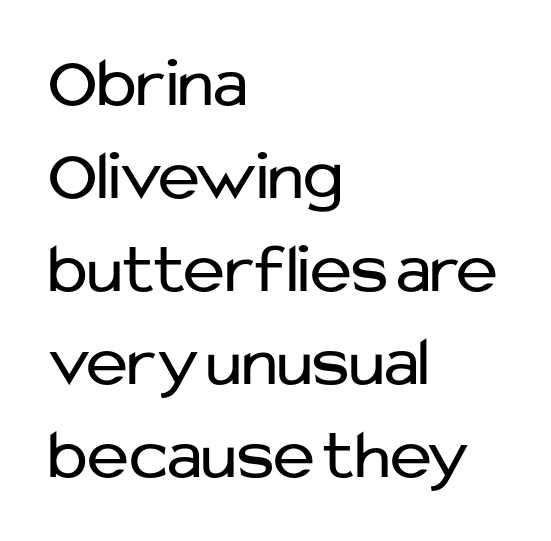
Stroke thickness stays within the range of a standard reading face or lighter. Where is the straight margin? On the left. Does the type have serifs? No, each stem ends abruptly. In terms of leading, this rendering sits right in the middle.
